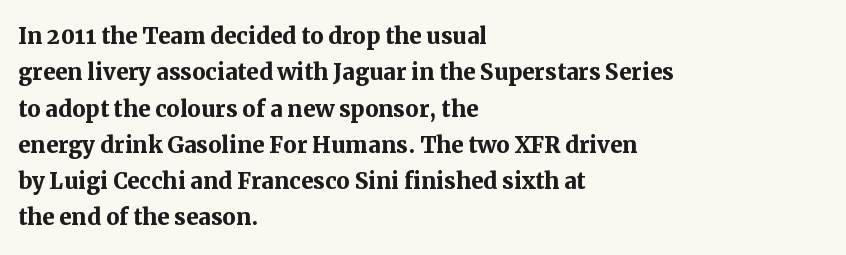
Q: Is the text bold? A: Yes.
Q: Is the text italic (slanted)? A: No, it is upright.
Q: Is the typeface a serif or a sans-serif typeface? A: Serif.
Q: Is the text underlined? A: No.
Q: How is the paragraph aligned? A: Left-aligned.
Q: Is the spacing between letters normal or unusually wide? A: Normal.
Q: Width (condensed, normal, or wide)? A: Normal.
Q: Stroke contrast? A: Medium.
Q: x-height? A: Medium.
Q: Monospaced? A: No.
